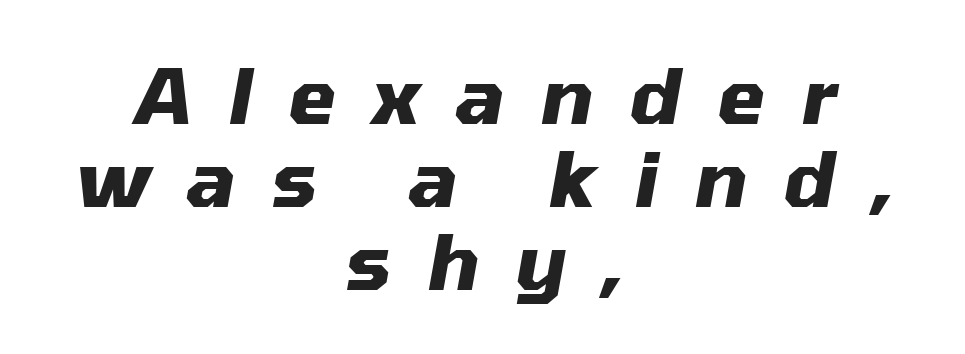
Each row of text sits above clean, open space. Heft: maximum for text — a bold. Note the varied advance widths — an 'i' is clearly narrower than an 'm'. The typesetter chose a symmetrical, centered arrangement here. The passage shown has open, widely tracked lettering throughout.
